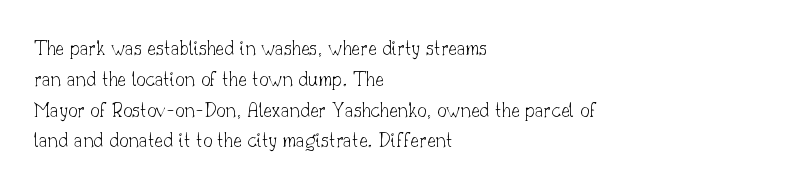
Descenders are the only things crossing below the line. The font sits on the lighter half of the weight spectrum, regular included. Does the copy run flush right? No — it runs flush left. Vertically, the passage feels balanced, rows spaced as you'd expect.
